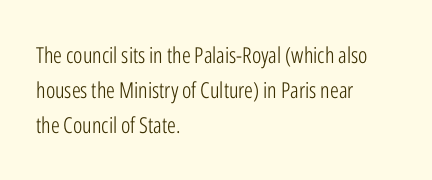
Q: Is the text bold? A: No.
Q: Is the text italic (slanted)? A: No, it is upright.
Q: Is the text underlined? A: No.
Q: How is the paragraph aligned? A: Left-aligned.
Q: Is the spacing between letters normal or unusually wide? A: Normal.
Q: Is the spacing between lines tight, normal or loose? A: Normal.
